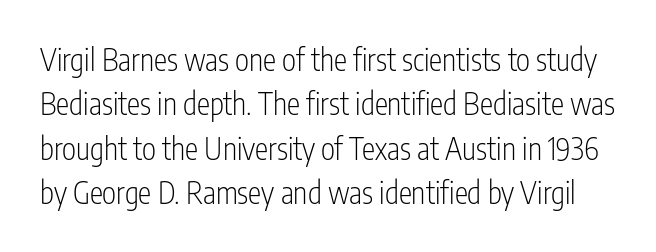
{"serif": "no", "italic": "no", "bold": "no", "weight": "light", "width": "condensed", "stroke_contrast": "low", "x_height": "medium", "monospaced": "no", "underline": "no", "line_spacing": "normal", "line_spacing_ratio": 1.48, "letter_spacing": "normal", "letter_spacing_em": 0.0, "glyph_px": 30}
